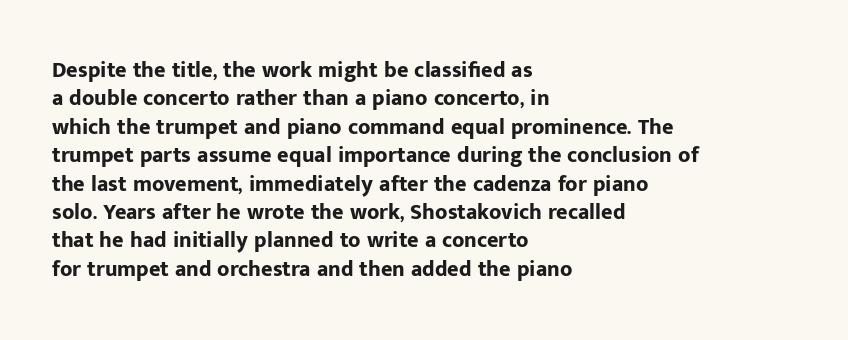
Q: Is the text bold? A: Yes.
Q: Is the text italic (slanted)? A: No, it is upright.
Q: Is the text underlined? A: No.
Q: How is the paragraph aligned? A: Left-aligned.
Q: Is the spacing between letters normal or unusually wide? A: Normal.
Q: Is the spacing between lines tight, normal or loose? A: Normal.
